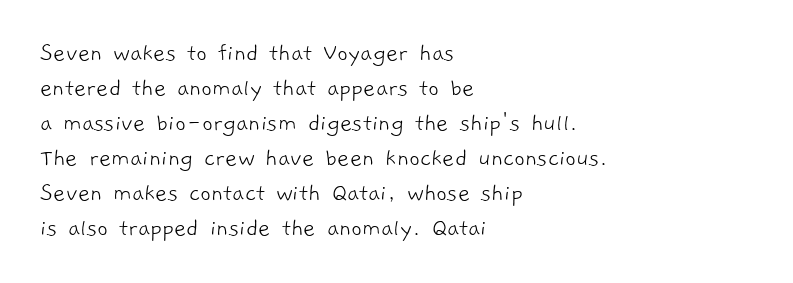
Q: Is the text bold? A: No.
Q: Is the text underlined? A: No.
Q: How is the paragraph aligned? A: Left-aligned.
Q: Is the spacing between letters normal or unusually wide? A: Normal.
Q: Is the spacing between lines tight, normal or loose? A: Normal.
